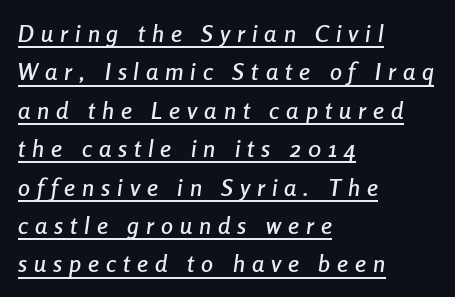
The image shows 24 px text type, italic (leaning right); set left-aligned, normal line spacing (1.6x), unusually wide letter spacing (+0.29 em), underlined.
